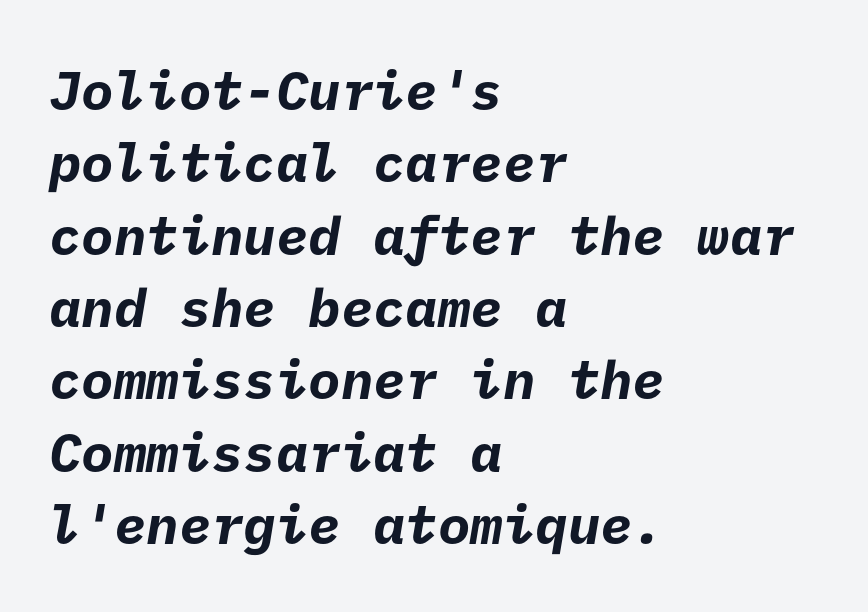
The image shows 54 px bold sans-serif type; set left-aligned, normal line spacing (1.34x), normal letter spacing, not underlined; low stroke contrast and a medium x-height.
